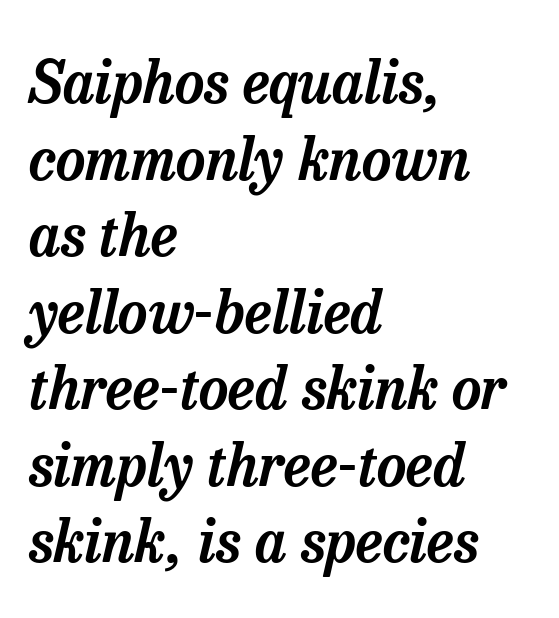
The image shows 58 px serif type, italic (leaning right); set left-aligned, normal line spacing (1.32x), normal letter spacing, not underlined; low stroke contrast and a medium x-height.
